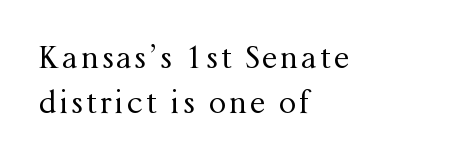
Q: Is the text bold? A: No.
Q: Is the text italic (slanted)? A: No, it is upright.
Q: Is the typeface a serif or a sans-serif typeface? A: Serif.
Q: Is the text underlined? A: No.
Q: How is the paragraph aligned? A: Left-aligned.
Q: Is the spacing between lines tight, normal or loose? A: Normal.
Q: Width (condensed, normal, or wide)? A: Normal.
Q: Stroke contrast? A: Medium.
Q: x-height? A: Medium.
Q: Monospaced? A: No.
